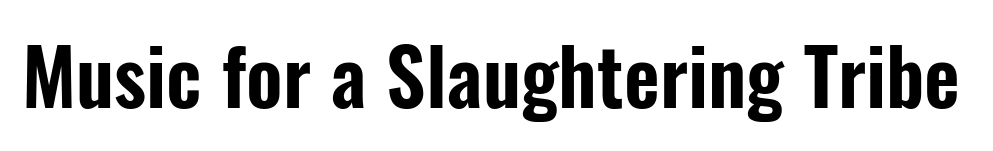
The image shows 78 px condensed sans-serif type, upright; set normal letter spacing, not underlined; low stroke contrast and a medium x-height.
